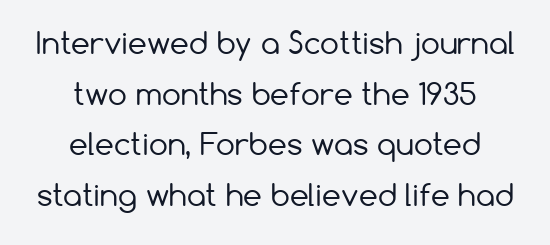
Q: Is the text bold? A: No.
Q: Is the text italic (slanted)? A: No, it is upright.
Q: Is the typeface a serif or a sans-serif typeface? A: Sans-serif.
Q: Is the text underlined? A: No.
Q: How is the paragraph aligned? A: Centered.
Q: Is the spacing between letters normal or unusually wide? A: Normal.
Q: Is the spacing between lines tight, normal or loose? A: Normal.
Q: Width (condensed, normal, or wide)? A: Normal.
Q: Stroke contrast? A: Low.
Q: x-height? A: Medium.
Q: Monospaced? A: No.
